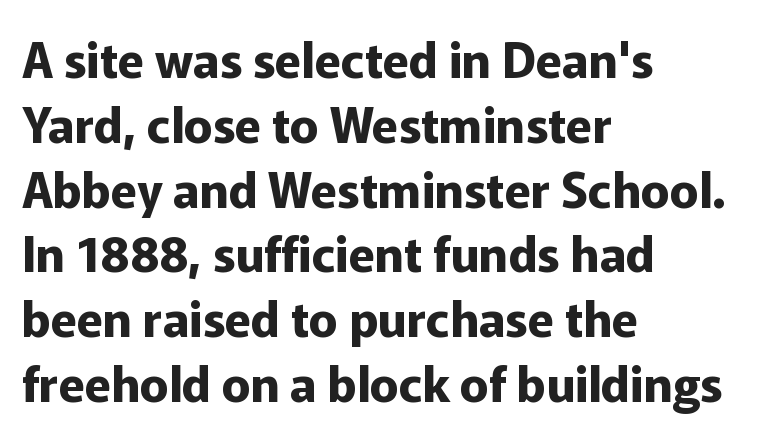
Spacing verdict: proportional, widths tailored to each character. I'd describe the lettering as bold — thick and assertive. Every character sits straight up, as roman type does. Descender tails drop into unmarked territory. Examine the stroke ends and you'll find no serifs.
